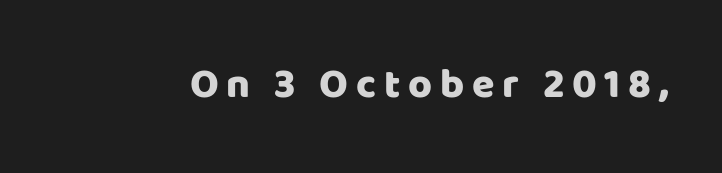
Lines of text with bare space underneath. The typeface chosen for these lines omits serifs. The rendering uses natural spacing where letterforms have individual widths. Quick note: not italic, upright.
